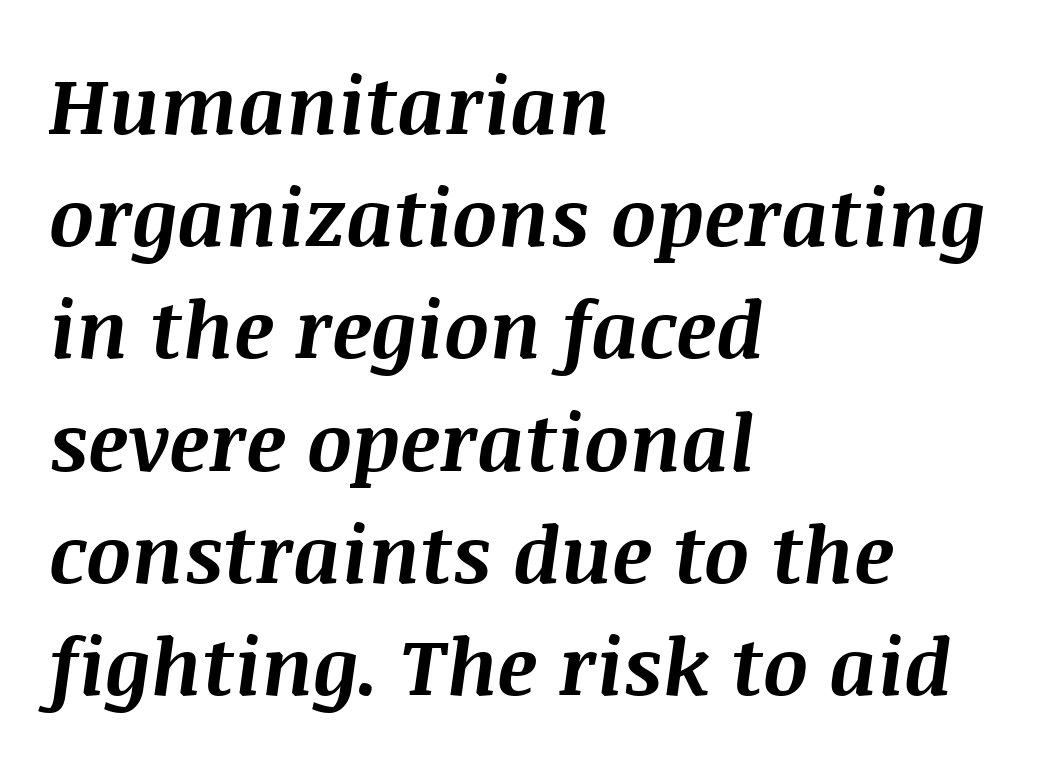
{"italic": "yes", "lean": "right", "slant_degrees": 8, "bold": "yes", "weight": "bold", "width": "normal", "stroke_contrast": "medium", "x_height": "large", "monospaced": "no", "underline": "no", "align": "left", "line_spacing": "normal", "line_spacing_ratio": 1.42, "letter_spacing": "normal", "letter_spacing_em": 0.0, "glyph_px": 79}
